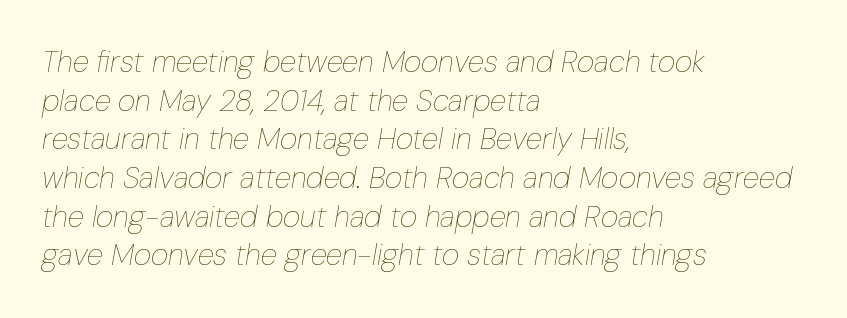
The face used here has a pronounced slope to its letters. The strokes carry an ordinary text weight at most. What stands out about the letter spacing? Nothing — it is the standard amount. Underlining? Definitely not there. Each letter keeps its own natural width here, so spacing adapts to shape.
